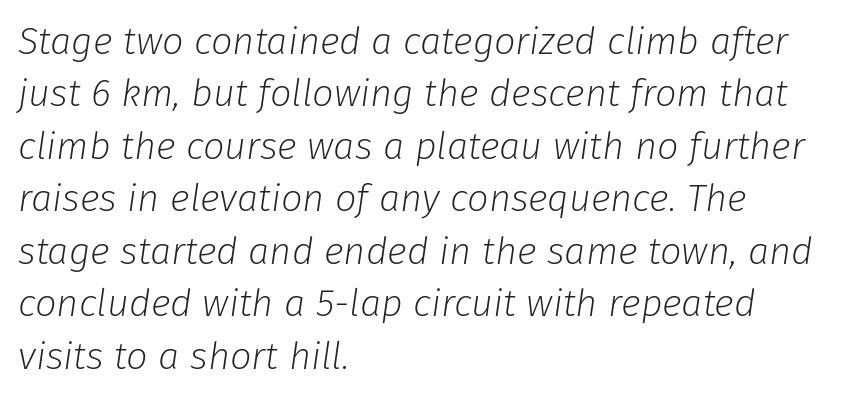
The whole block is typeset with a tilt. Do the characters align in a grid? No, the font is proportional. Horizontal bands of white between lines are of average thickness. Short note: letters normally spaced.
